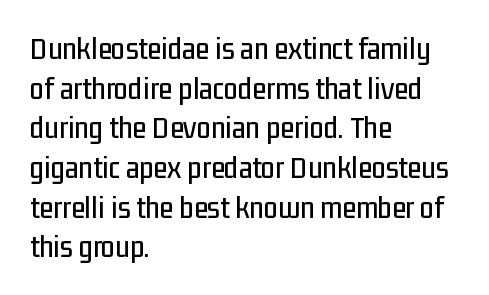
Nothing sits at the stroke ends, so this counts as sans-serif. The rendering anchors every line to the left-hand side. Tall strokes in this sample are plumb rather than angled. Honestly, there is no underline to notice here at all. Caption: standard tracking, unaltered. Note the varied advance widths — an 'i' is clearly narrower than an 'm'.
